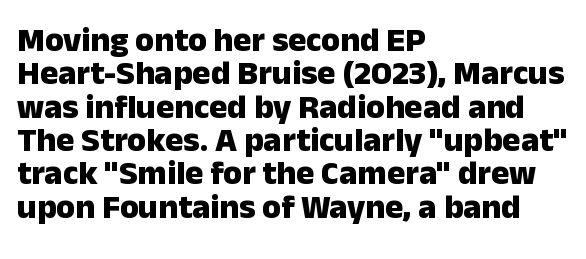
{"serif": "no", "italic": "no", "bold": "yes", "weight": "heavy", "width": "normal", "stroke_contrast": "low", "x_height": "medium", "monospaced": "no", "underline": "no", "align": "left", "line_spacing": "tight", "line_spacing_ratio": 0.98, "letter_spacing": "normal", "letter_spacing_em": 0.0, "glyph_px": 34}
